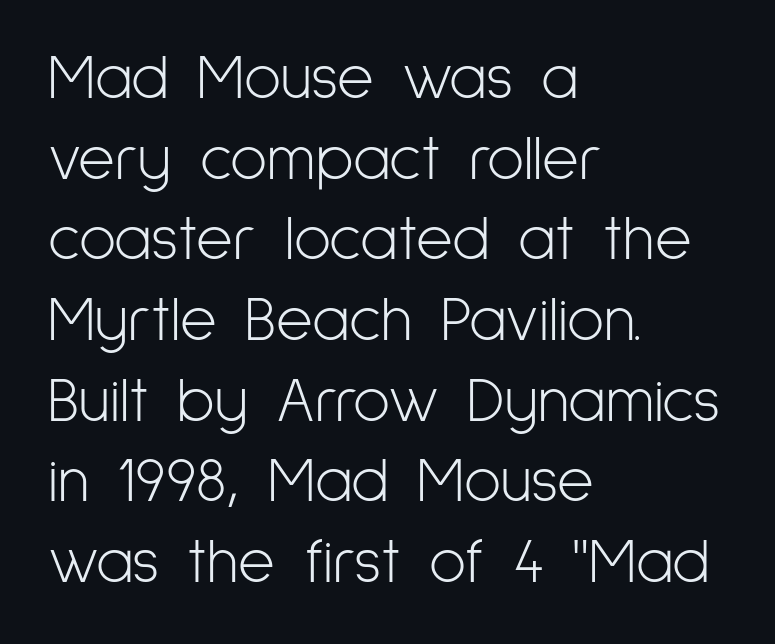
{"serif": "no", "italic": "no", "bold": "no", "weight": "light", "width": "condensed", "stroke_contrast": "low", "x_height": "medium", "monospaced": "no", "underline": "no", "align": "left", "line_spacing": "normal", "line_spacing_ratio": 1.28, "letter_spacing": "normal", "letter_spacing_em": 0.0, "glyph_px": 63}
